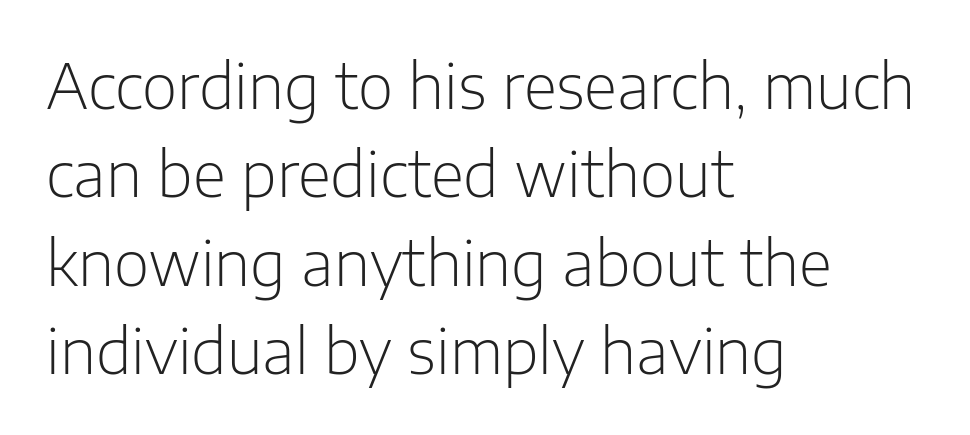
{"serif": "no", "italic": "no", "bold": "no", "weight": "light", "width": "normal", "stroke_contrast": "low", "x_height": "medium", "monospaced": "no", "underline": "no", "align": "left", "line_spacing": "normal", "line_spacing_ratio": 1.45, "letter_spacing": "normal", "letter_spacing_em": 0.0, "glyph_px": 61}
